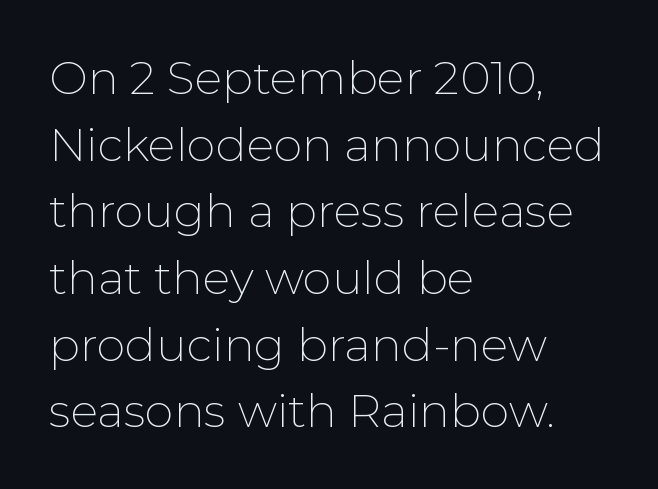
Note the varied advance widths — an 'i' is clearly narrower than an 'm'. Reading down the column, the eye jumps a familiar distance to each next line. Ink coverage per letter is moderate at most. Descenders are the only things crossing below the line. A classic flush-left, rag-right setting is used for this passage. This rendering leaves character spacing at its baseline value.
